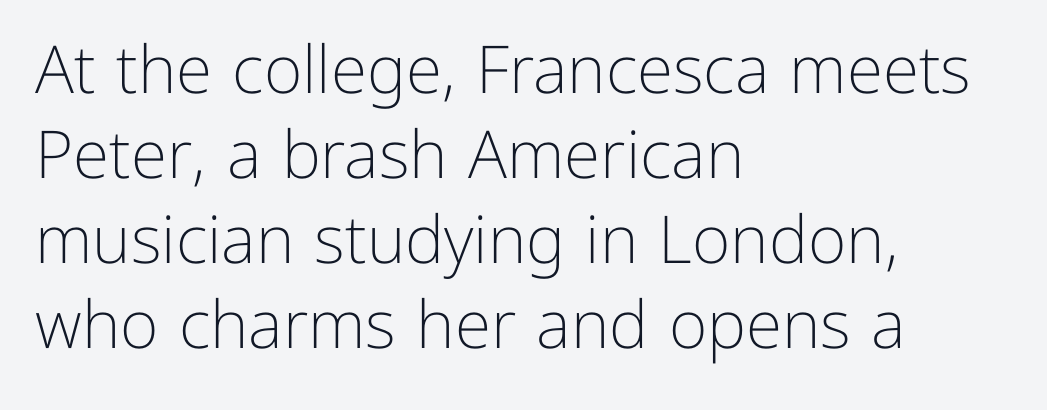
{"serif": "no", "italic": "no", "bold": "no", "weight": "light", "width": "normal", "stroke_contrast": "low", "x_height": "medium", "monospaced": "no", "underline": "no", "align": "left", "line_spacing": "normal", "line_spacing_ratio": 1.29, "letter_spacing": "normal", "letter_spacing_em": 0.0, "glyph_px": 66}
